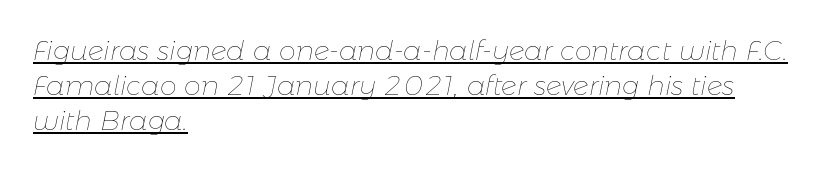
Q: Is the text bold? A: No.
Q: Is the text italic (slanted)? A: Yes, it leans right by about 11 degrees.
Q: Is the text underlined? A: Yes.
Q: How is the paragraph aligned? A: Left-aligned.
Q: Is the spacing between letters normal or unusually wide? A: Normal.
Q: Is the spacing between lines tight, normal or loose? A: Normal.
